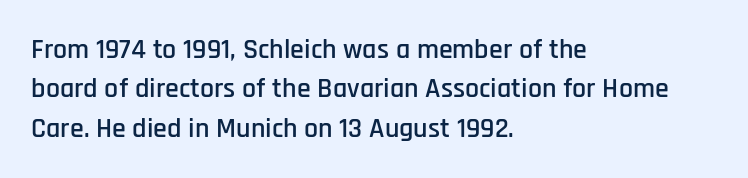
The image shows 28 px condensed sans-serif type, upright; set left-aligned, normal line spacing (1.41x), normal letter spacing, not underlined; low stroke contrast and a large x-height.
